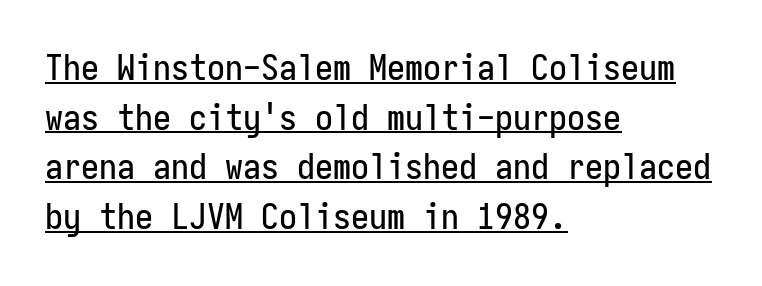
The image shows 36 px condensed sans-serif type, upright, monospaced; set left-aligned, normal line spacing (1.38x), normal letter spacing, underlined; low stroke contrast and a medium x-height.
